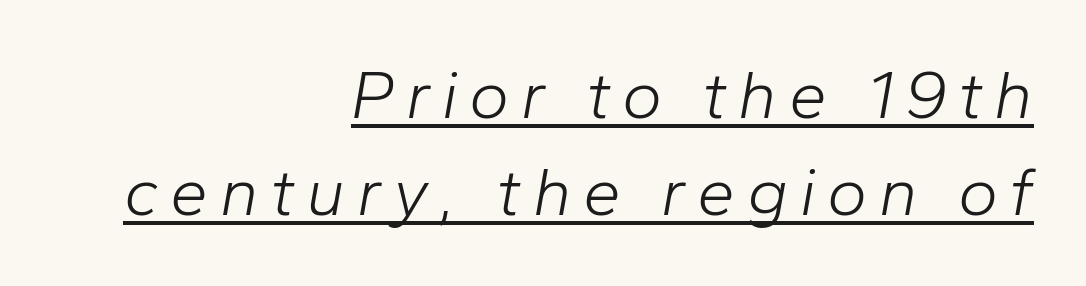
{"italic": "yes", "lean": "right", "slant_degrees": 10, "bold": "no", "weight": "light", "width": "normal", "stroke_contrast": "low", "x_height": "medium", "monospaced": "no", "underline": "yes", "align": "right", "line_spacing": "normal", "line_spacing_ratio": 1.43, "glyph_px": 68}
